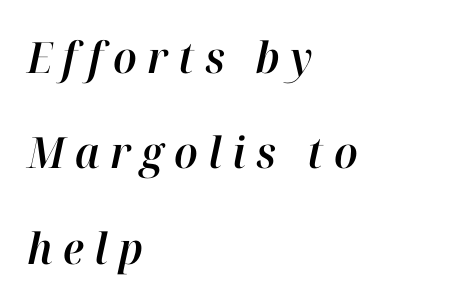
{"italic": "yes", "lean": "right", "slant_degrees": 12, "width": "normal", "stroke_contrast": "high", "x_height": "medium", "monospaced": "no", "underline": "no", "align": "left", "line_spacing": "loose", "line_spacing_ratio": 2.22, "letter_spacing": "wide", "letter_spacing_em": 0.24, "glyph_px": 43}
